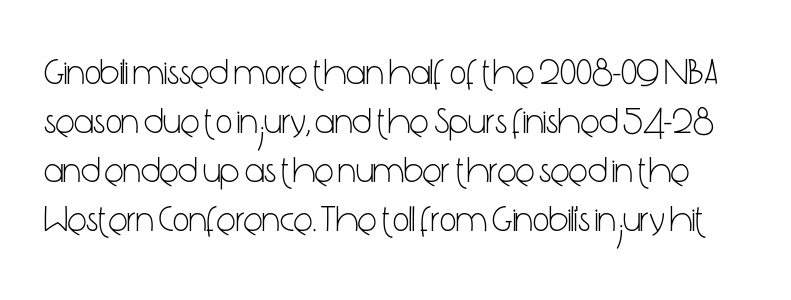
This rendering leaves character spacing at its baseline value. Proportional: the letters do not fall into vertical columns. Summary of weight: not heavy and not bold. Vertically, the passage feels balanced, rows spaced as you'd expect. No word sits above an underline.
